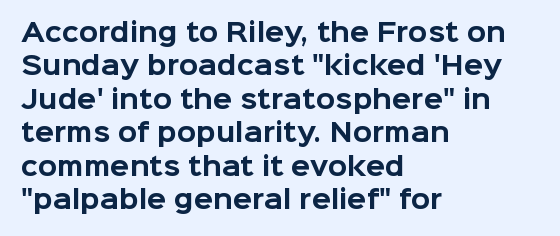
The image shows 25 px bold type, upright; set left-aligned, normal line spacing (1.34x), normal letter spacing, not underlined.
